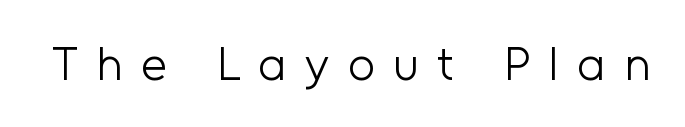
Stroke terminals: plain, sans-serif. The rendering inserts visible extra space after every character. Quick note: not italic, upright. Think of a printed novel: that variable character pitch is what you see here.
